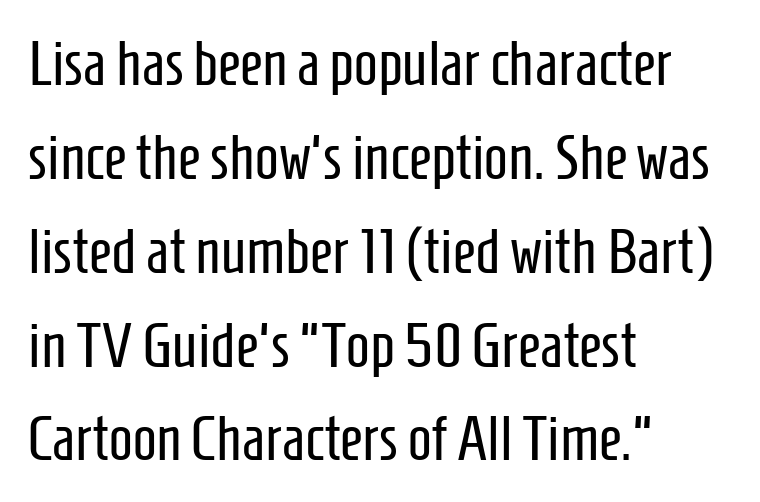
{"serif": "no", "italic": "no", "bold": "no", "weight": "regular", "width": "condensed", "stroke_contrast": "low", "x_height": "medium", "monospaced": "no", "underline": "no", "align": "left", "line_spacing": "normal", "line_spacing_ratio": 1.49, "letter_spacing": "normal", "letter_spacing_em": 0.0, "glyph_px": 63}
